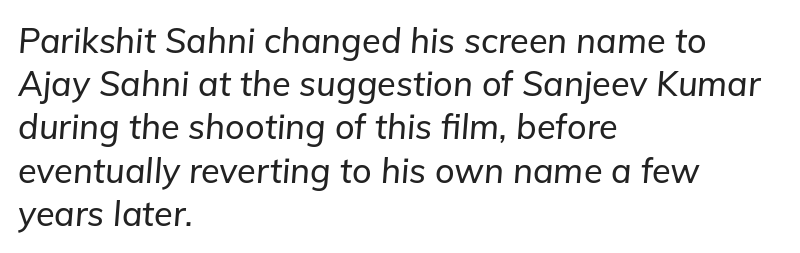
Q: Is the text italic (slanted)? A: Yes, it leans right by about 5 degrees.
Q: Is the text underlined? A: No.
Q: How is the paragraph aligned? A: Left-aligned.
Q: Is the spacing between letters normal or unusually wide? A: Normal.
Q: Is the spacing between lines tight, normal or loose? A: Normal.
Q: Width (condensed, normal, or wide)? A: Normal.
Q: Stroke contrast? A: Low.
Q: x-height? A: Medium.
Q: Monospaced? A: No.
